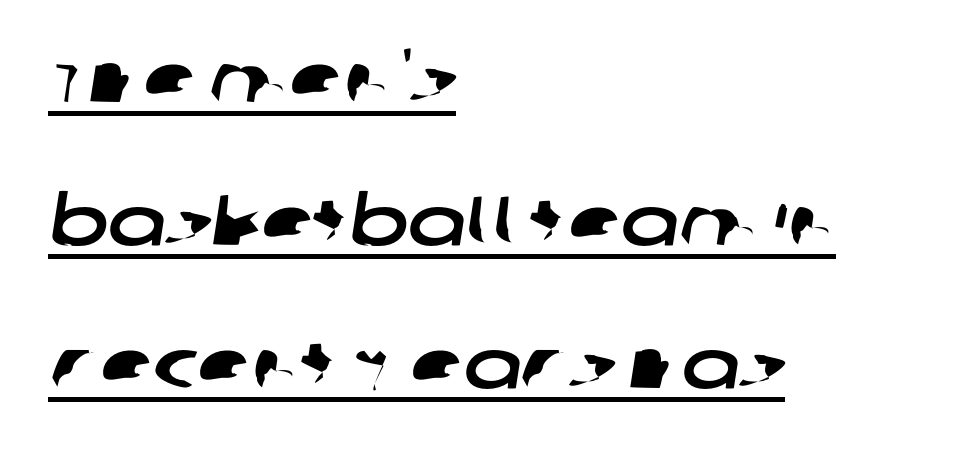
The image shows 69 px wide sans-serif type; set left-aligned, loose line spacing (2.07x), normal letter spacing, underlined; low stroke contrast and a large x-height.
